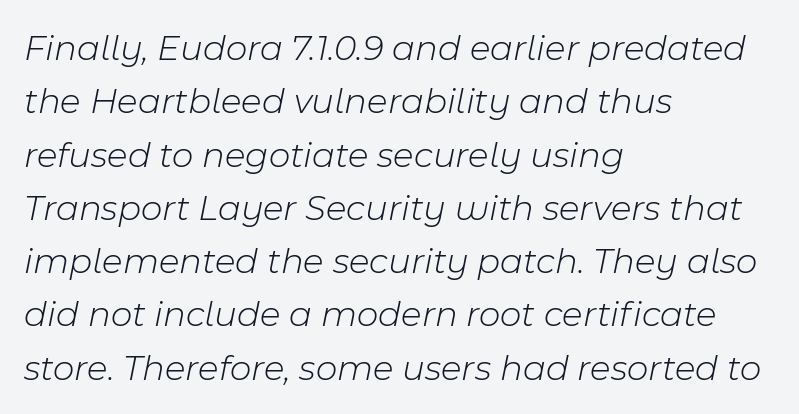
These lines stack with their left ends in a neat column. Each stroke keeps to a modest, everyday thickness or less. The tracking reads as untouched default to a designer's eye. An italicized treatment has been applied to the whole sample.
